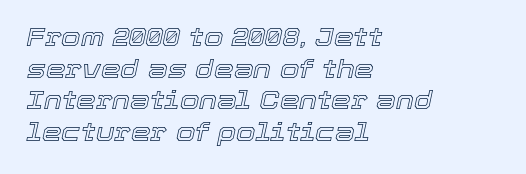
Q: Is the text italic (slanted)? A: Yes, it leans right by about 12 degrees.
Q: Is the text underlined? A: No.
Q: How is the paragraph aligned? A: Left-aligned.
Q: Is the spacing between letters normal or unusually wide? A: Normal.
Q: Is the spacing between lines tight, normal or loose? A: Normal.
